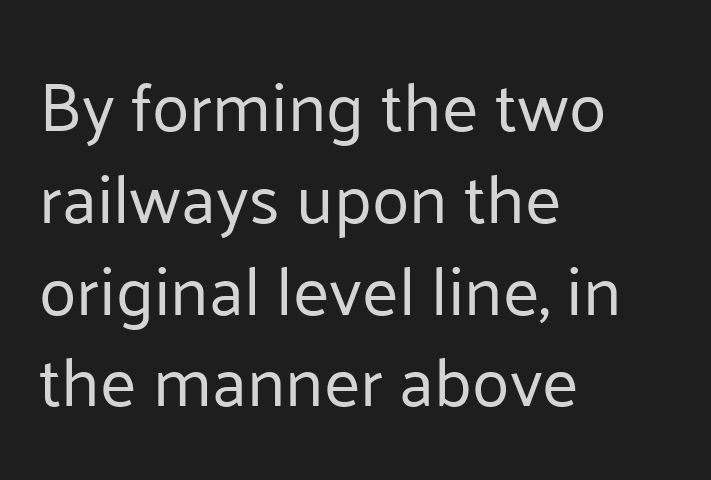
The image shows 69 px regular-weight sans-serif type, upright; set left-aligned, normal line spacing (1.33x), normal letter spacing, not underlined; low stroke contrast and a medium x-height.
